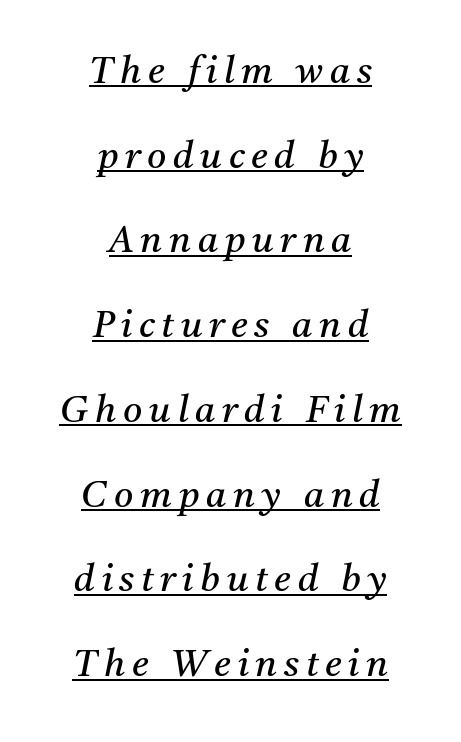
Layout note: lines centered. A typesetter would call this leading open, well beyond the default. The rendering applies a slant to the glyphs. A serif font was chosen for this passage.
